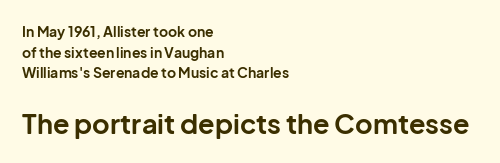
Short note: letters normally spaced. The sample has been set heavy, in full bold. Unlike italic type, these characters show no tilt at all. The typesetter chose a ragged-right arrangement here. Vertically, the passage feels balanced, rows spaced as you'd expect. Which chunk is bigger? The second one — the bottom block dwarfs the top.
